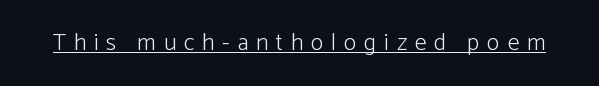
Q: Is the text bold? A: No.
Q: Is the text italic (slanted)? A: No, it is upright.
Q: Is the text underlined? A: Yes.
Q: Is the spacing between letters normal or unusually wide? A: Unusually wide.
